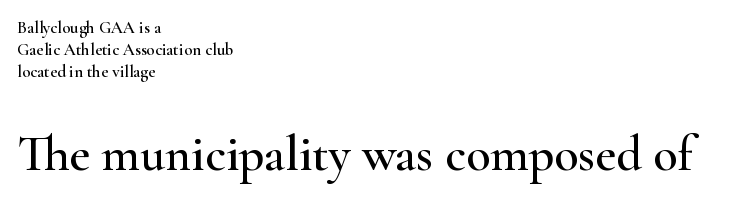
The image shows 50 px wide serif type, upright; set left-aligned, normal line spacing (1.29x), normal letter spacing, not underlined; the second (bottom) block is 2.94x larger; high stroke contrast and a small x-height.
